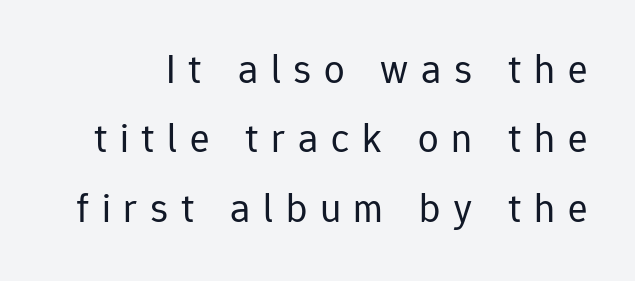
The image shows 41 px regular-weight sans-serif type, upright; set normal line spacing (1.69x), unusually wide letter spacing (+0.31 em), not underlined; low stroke contrast and a medium x-height.
